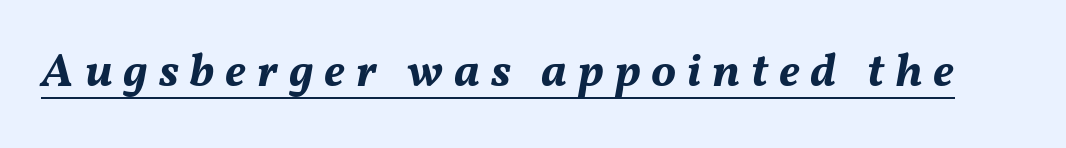
The image shows 47 px bold type, italic (leaning right); set unusually wide letter spacing (+0.23 em), underlined; medium stroke contrast and a medium x-height.
